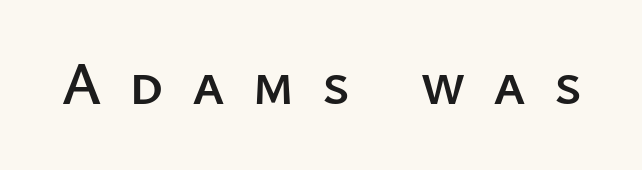
The image shows 61 px sans-serif type, upright; set unusually wide letter spacing (+0.45 em), not underlined; low stroke contrast and a medium x-height.
